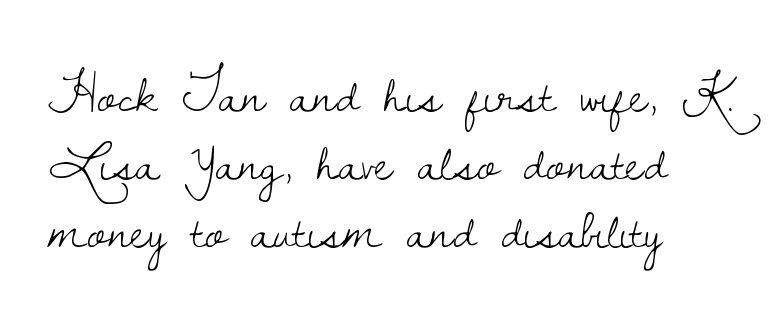
The image shows 56 px light serif type; set left-aligned, line spacing 1.21x, normal letter spacing, not underlined; low stroke contrast and a small x-height.
